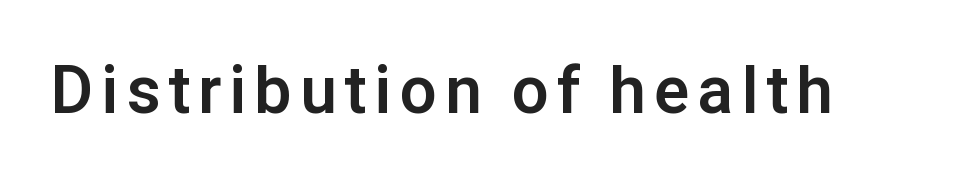
The image shows 65 px bold sans-serif type, upright; set not underlined; low stroke contrast and a medium x-height.
